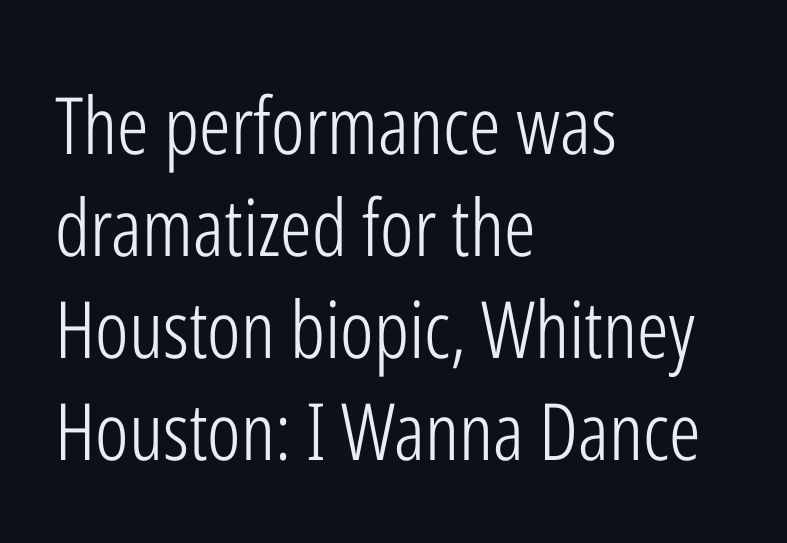
The image shows 79 px light, condensed sans-serif type, upright; set left-aligned, normal line spacing (1.29x), normal letter spacing, not underlined; low stroke contrast and a medium x-height.
